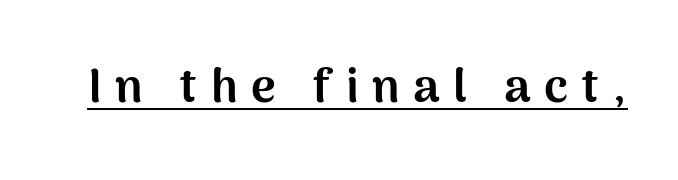
Q: Is the text bold? A: Yes.
Q: Is the text italic (slanted)? A: No, it is upright.
Q: Is the typeface a serif or a sans-serif typeface? A: Sans-serif.
Q: Is the text underlined? A: Yes.
Q: Is the spacing between letters normal or unusually wide? A: Unusually wide.
Q: Width (condensed, normal, or wide)? A: Normal.
Q: Stroke contrast? A: Medium.
Q: x-height? A: Medium.
Q: Monospaced? A: No.
